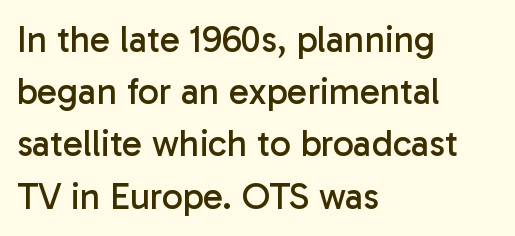
{"serif": "no", "italic": "no", "bold": "no", "weight": "regular", "width": "normal", "stroke_contrast": "low", "x_height": "medium", "monospaced": "no", "underline": "no", "align": "left", "line_spacing": "normal", "line_spacing_ratio": 1.41, "letter_spacing": "normal", "letter_spacing_em": 0.0, "glyph_px": 37}
